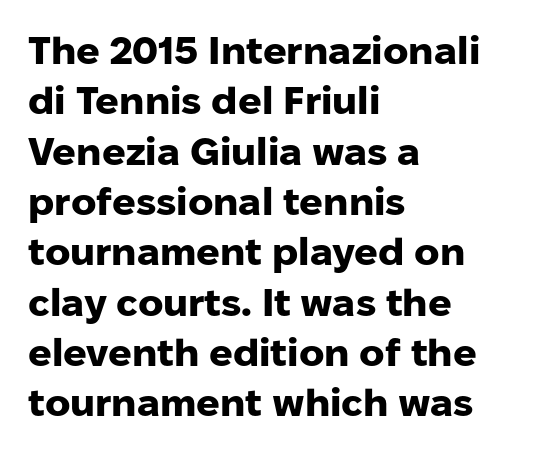
Q: Is the text bold? A: Yes.
Q: Is the text italic (slanted)? A: No, it is upright.
Q: Is the typeface a serif or a sans-serif typeface? A: Sans-serif.
Q: Is the text underlined? A: No.
Q: How is the paragraph aligned? A: Left-aligned.
Q: Is the spacing between letters normal or unusually wide? A: Normal.
Q: Is the spacing between lines tight, normal or loose? A: Normal.
Q: Width (condensed, normal, or wide)? A: Normal.
Q: Stroke contrast? A: Low.
Q: x-height? A: Medium.
Q: Monospaced? A: No.
